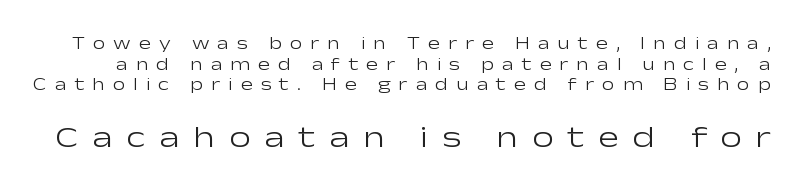
The image shows 31 px light, wide sans-serif type, upright; set tight line spacing (1.15x), unusually wide letter spacing (+0.44 em), not underlined; the second (bottom) block is 1.72x larger; low stroke contrast and a medium x-height.
